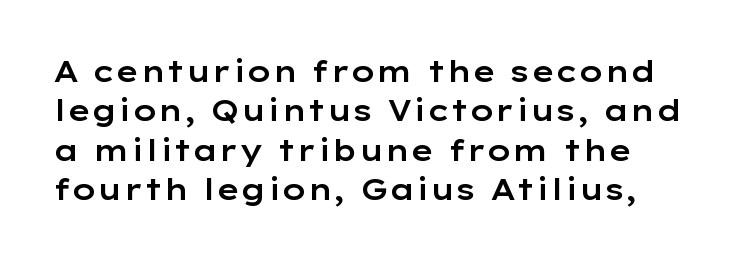
Varying glyph widths throughout — classic text-font behaviour. Casual observation: everything's shoved over to the left. Normally led — the rows are evenly, conventionally spaced. Each letter's strokes conclude bluntly, with no projecting serifs.
